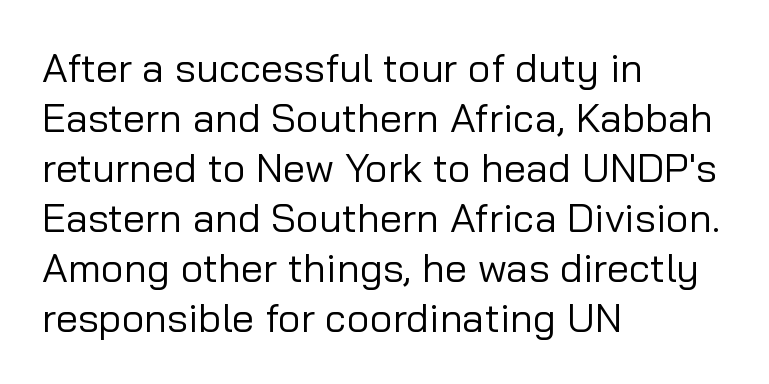
Q: Is the text bold? A: No.
Q: Is the text italic (slanted)? A: No, it is upright.
Q: Is the typeface a serif or a sans-serif typeface? A: Sans-serif.
Q: Is the text underlined? A: No.
Q: How is the paragraph aligned? A: Left-aligned.
Q: Is the spacing between letters normal or unusually wide? A: Normal.
Q: Is the spacing between lines tight, normal or loose? A: Normal.
Q: Width (condensed, normal, or wide)? A: Normal.
Q: Stroke contrast? A: Low.
Q: x-height? A: Medium.
Q: Monospaced? A: No.
